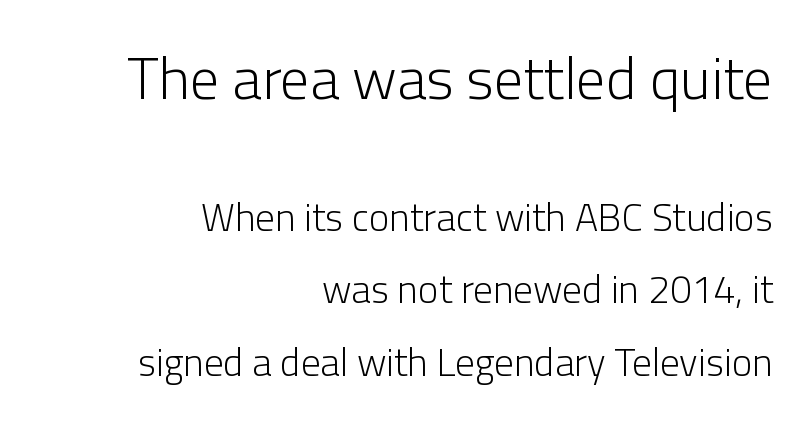
The image shows 59 px light sans-serif type, upright; set right-aligned, line spacing 1.87x, normal letter spacing, not underlined; the first (top) block is 1.51x larger; low stroke contrast and a medium x-height.
